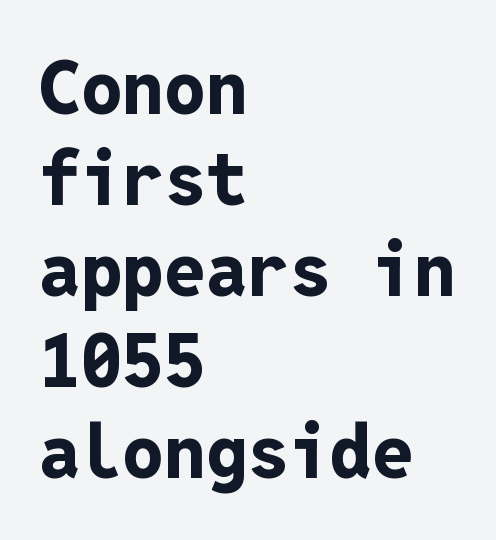
The lines in this sample share a left origin and differ only in where they stop. Inter-character spacing is left at the font's built-in metrics. Vertical strokes here are truly vertical. Descenders are the only things crossing below the line.
